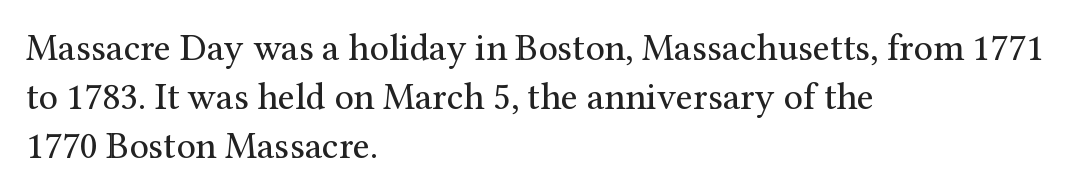
{"serif": "yes", "italic": "no", "bold": "no", "weight": "regular", "width": "normal", "stroke_contrast": "medium", "x_height": "medium", "monospaced": "no", "underline": "no", "align": "left", "line_spacing": "normal", "line_spacing_ratio": 1.29, "letter_spacing": "normal", "letter_spacing_em": 0.0, "glyph_px": 38}
